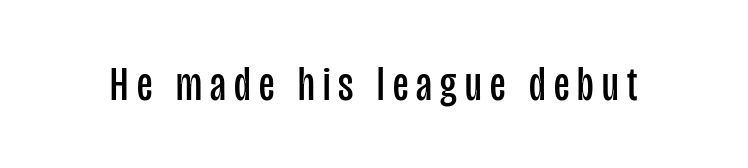
Q: Is the text bold? A: No.
Q: Is the text italic (slanted)? A: No, it is upright.
Q: Is the typeface a serif or a sans-serif typeface? A: Sans-serif.
Q: Is the text underlined? A: No.
Q: Width (condensed, normal, or wide)? A: Condensed.
Q: Stroke contrast? A: Low.
Q: x-height? A: Large.
Q: Monospaced? A: No.
